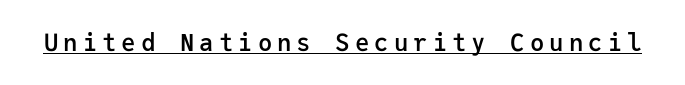
The image shows 24 px text type, upright; set unusually wide letter spacing (+0.21 em), underlined.
